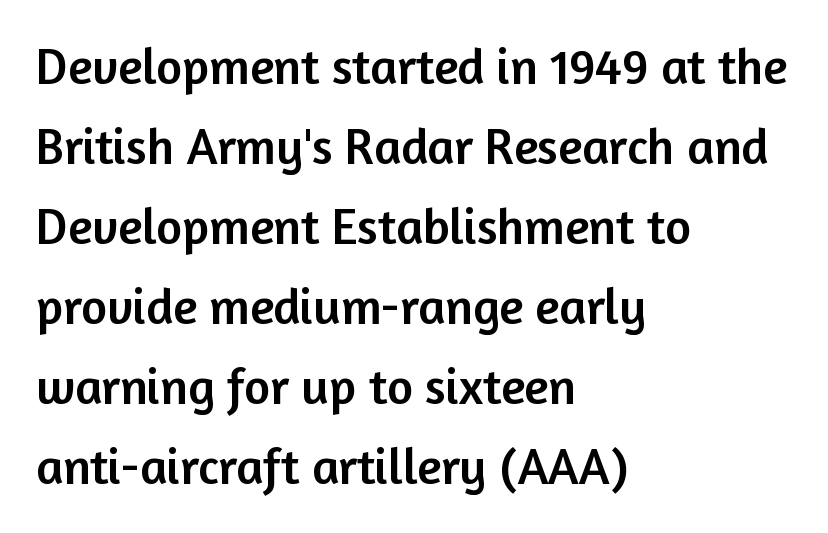
The image shows 50 px sans-serif type, upright; set left-aligned, normal line spacing (1.6x), normal letter spacing, not underlined; low stroke contrast and a medium x-height.
